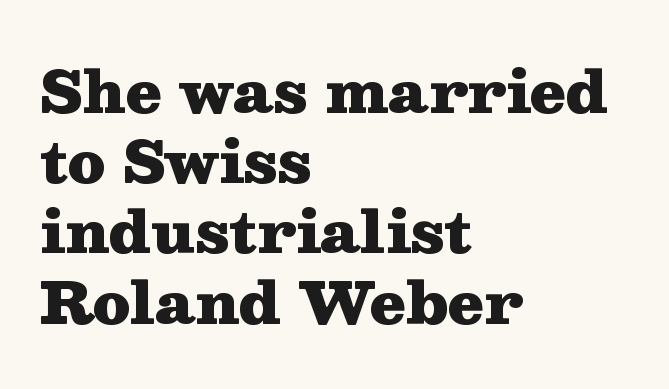
These lines are composed in type with serifs. No word sits above an underline. Every letter is thick-stroked: bold, no question. Caption: standard tracking, unaltered. The paragraph shown leans on its left margin.
